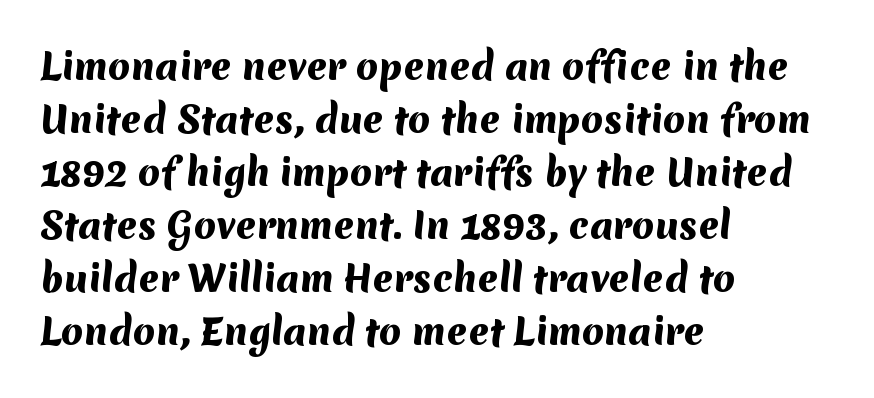
The image shows 36 px heavy sans-serif type; set left-aligned, normal line spacing (1.47x), normal letter spacing, not underlined; medium stroke contrast and a medium x-height.
